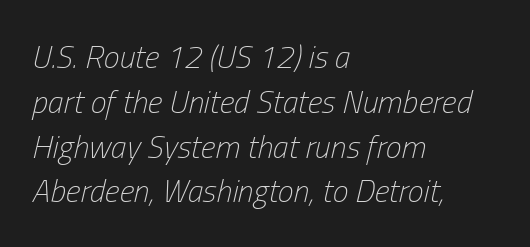
The ragged edge is on the right, which tells us the setting is flush left. This block has exactly the height ordinary leading produces. Just letters on the line, the space beneath them empty. A typesetter would call this zero additional tracking. This is oblique type, the kind used for emphasis or titles.
